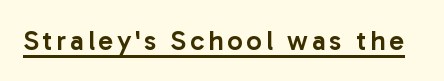
The image shows 28 px semibold sans-serif type, upright; set underlined; low stroke contrast and a medium x-height.
